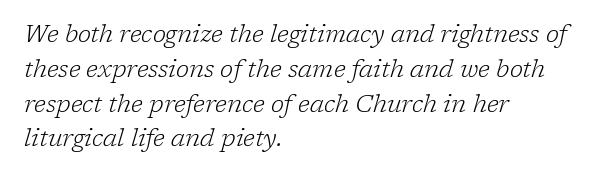
{"italic": "yes", "lean": "right", "slant_degrees": 17, "bold": "no", "underline": "no", "align": "left", "line_spacing": "normal", "line_spacing_ratio": 1.45, "letter_spacing": "normal", "letter_spacing_em": 0.0, "glyph_px": 24}
